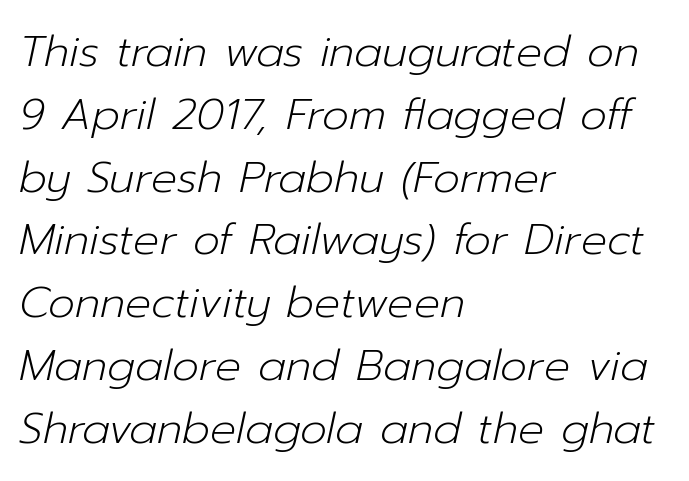
The image shows 43 px light type, italic (leaning right); set left-aligned, normal line spacing (1.46x), normal letter spacing, not underlined; low stroke contrast and a medium x-height.
